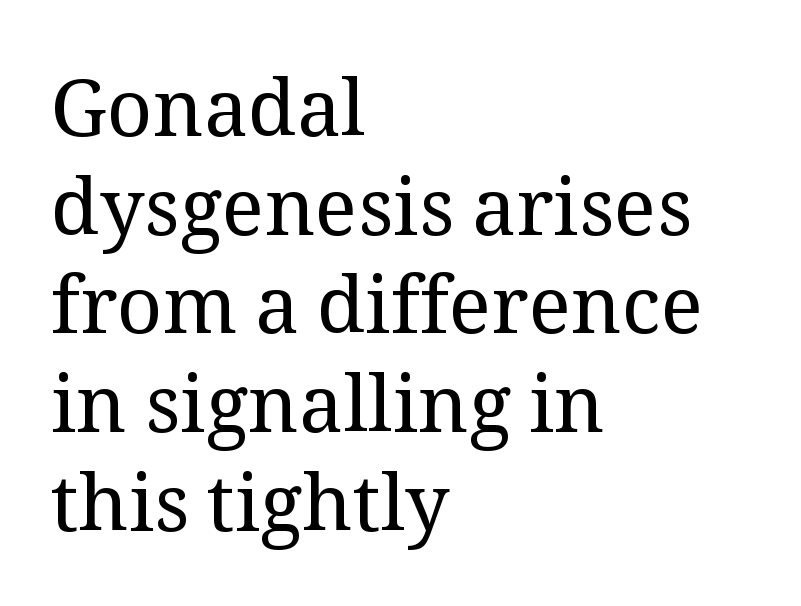
Varying glyph widths throughout — classic text-font behaviour. Clear beneath every line of the passage. The typesetting does not lean heavy: it is not bold. Does extra space separate the letters? No, they use regular spacing. Stroke terminals: seriffed.
